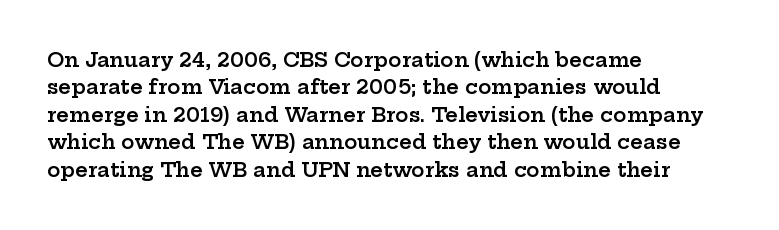
The specimen reads as upright at a glance. Each new line begins a customary step beneath the previous one. Has an underline been added? It has not. Its strokes are somewhat broadened, the hallmark of semibold type.
